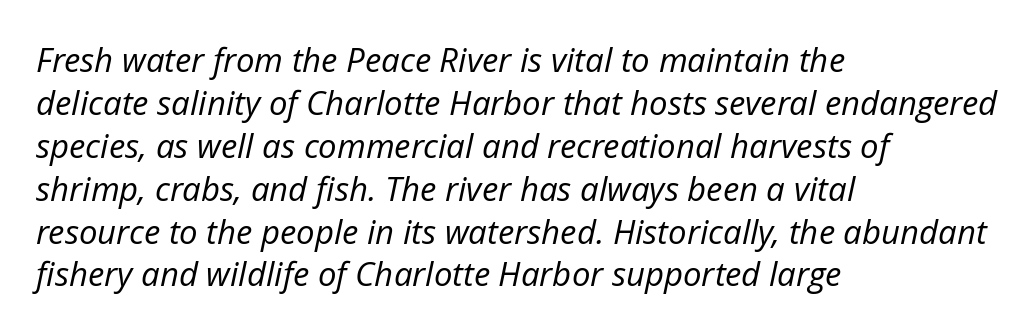
The image shows 33 px regular-weight type, italic (leaning right); set left-aligned, normal line spacing (1.3x), normal letter spacing, not underlined; low stroke contrast and a medium x-height.
